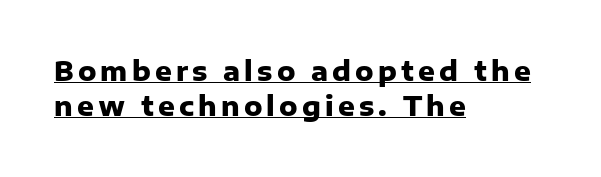
The image shows 26 px bold type, upright; set left-aligned, normal line spacing (1.35x), underlined.
